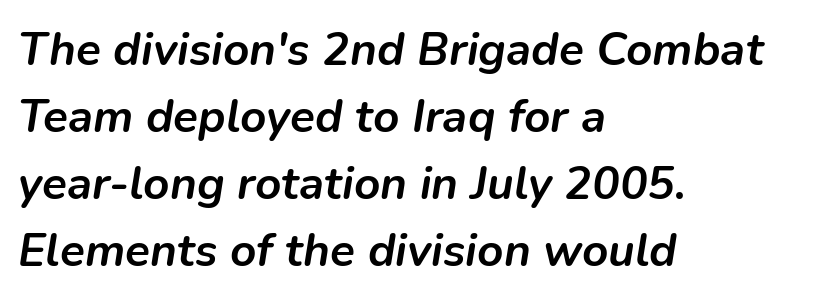
Q: Is the text bold? A: Yes.
Q: Is the text italic (slanted)? A: Yes, it leans right by about 9 degrees.
Q: Is the text underlined? A: No.
Q: How is the paragraph aligned? A: Left-aligned.
Q: Is the spacing between letters normal or unusually wide? A: Normal.
Q: Is the spacing between lines tight, normal or loose? A: Normal.
Q: Width (condensed, normal, or wide)? A: Normal.
Q: Stroke contrast? A: Low.
Q: x-height? A: Medium.
Q: Monospaced? A: No.
